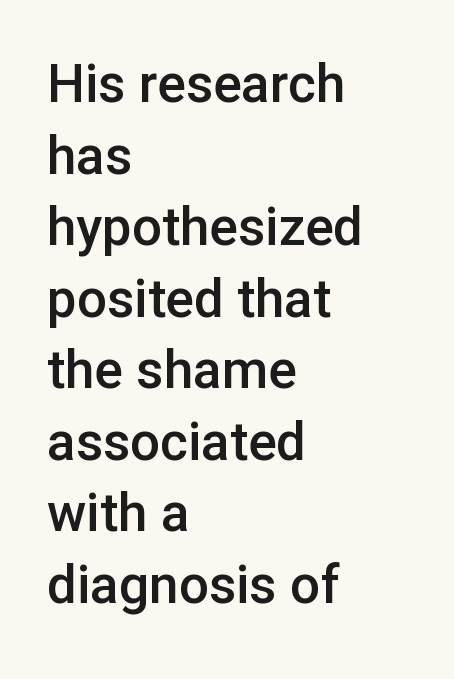
{"serif": "no", "italic": "no", "bold": "semi", "weight": "semibold", "width": "normal", "stroke_contrast": "low", "x_height": "medium", "monospaced": "no", "underline": "no", "align": "left", "line_spacing": "normal", "line_spacing_ratio": 1.35, "letter_spacing": "normal", "letter_spacing_em": 0.0, "glyph_px": 53}
